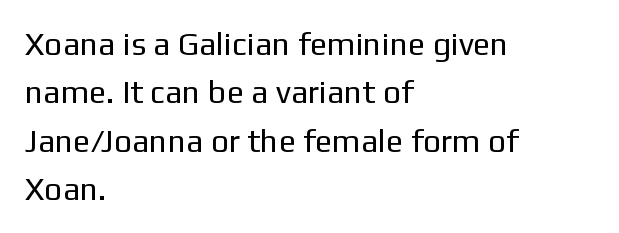
The image shows 32 px regular-weight sans-serif type, upright; set left-aligned, normal line spacing (1.51x), normal letter spacing, not underlined; low stroke contrast and a medium x-height.
